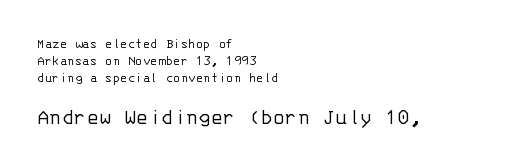
Letter spacing: default. Top chunk: small. Bottom chunk: large. The font sits on the lighter half of the weight spectrum, regular included. Every character sits straight up, as roman type does. Notice how the passage keeps a crisp vertical edge on the left only. Underlining? Definitely not there.
